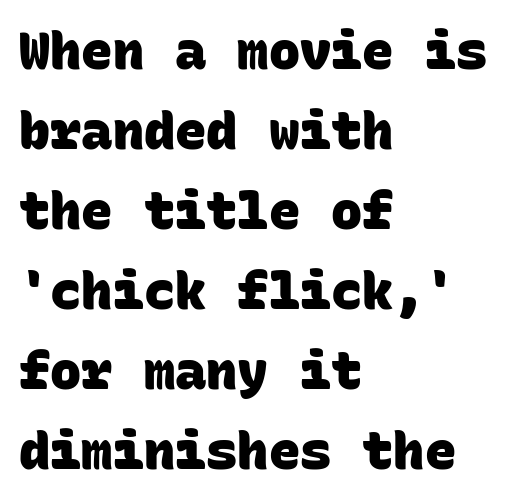
The strokes are fattened all the way to bold. Quick note: underline off. Examine the stroke ends and you'll find no serifs. Evenly set lines give the paragraph a standard silhouette. Short note: letters normally spaced.
